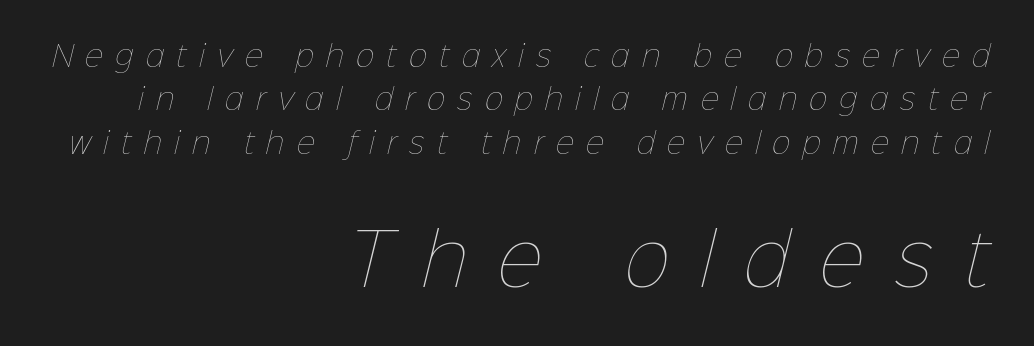
Q: Is the text bold? A: No.
Q: Is the text underlined? A: No.
Q: How is the paragraph aligned? A: Right-aligned.
Q: Is the spacing between letters normal or unusually wide? A: Unusually wide.
Q: Is the spacing between lines tight, normal or loose? A: Normal.
Q: Which block of text is set in a larger size, the first (top) or the second (bottom)? A: The second (bottom) one.
Q: Width (condensed, normal, or wide)? A: Normal.
Q: Stroke contrast? A: Low.
Q: x-height? A: Medium.
Q: Monospaced? A: No.
